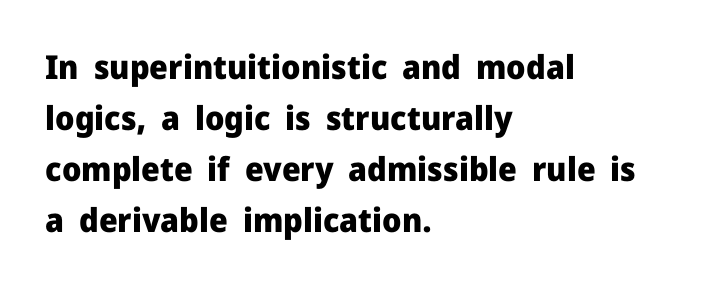
Q: Is the text bold? A: Yes.
Q: Is the text italic (slanted)? A: No, it is upright.
Q: Is the typeface a serif or a sans-serif typeface? A: Sans-serif.
Q: Is the text underlined? A: No.
Q: How is the paragraph aligned? A: Left-aligned.
Q: Is the spacing between letters normal or unusually wide? A: Normal.
Q: Is the spacing between lines tight, normal or loose? A: Normal.
Q: Width (condensed, normal, or wide)? A: Normal.
Q: Stroke contrast? A: Low.
Q: x-height? A: Medium.
Q: Monospaced? A: No.
